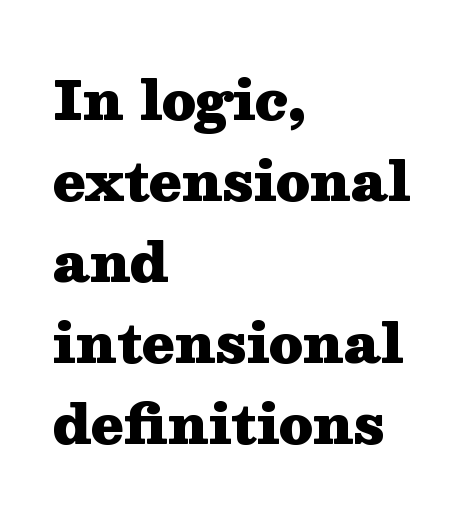
This is roman type, the default non-slanted kind. Is this a sans? No — the strokes have serifs. A dark, heavy texture on the line: the type is bold. The vertical gap from one line to the next is medium.
